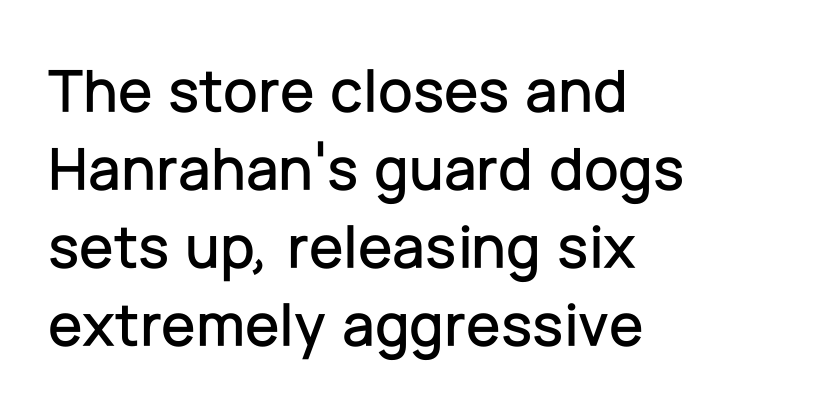
{"serif": "no", "italic": "no", "width": "normal", "stroke_contrast": "low", "x_height": "medium", "monospaced": "no", "underline": "no", "align": "left", "line_spacing": "normal", "line_spacing_ratio": 1.26, "letter_spacing": "normal", "letter_spacing_em": 0.0, "glyph_px": 62}
